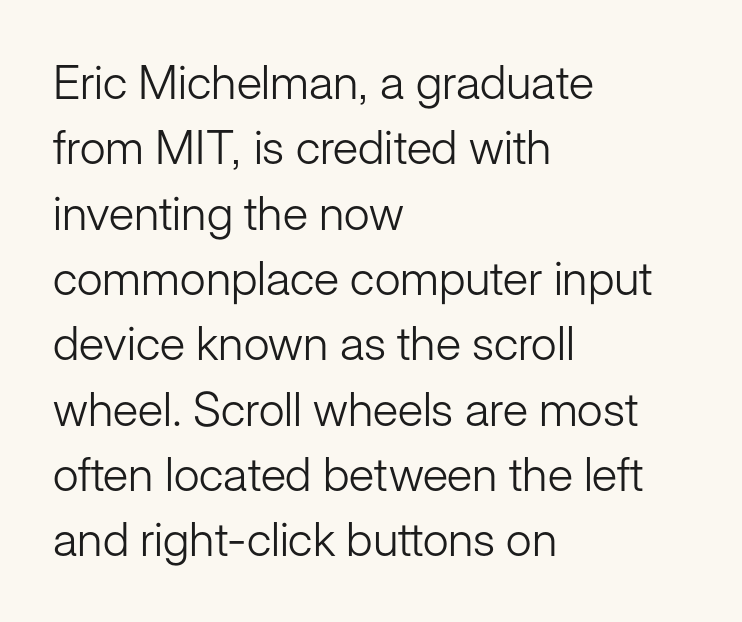
No word sits above an underline. The letters advance in unequal steps, a hallmark of proportional type. You can tell it's not italic because the verticals are truly vertical. No extra ink here — the face is not bold. Short and long lines alike share a common starting point at left. Leading: standard.
